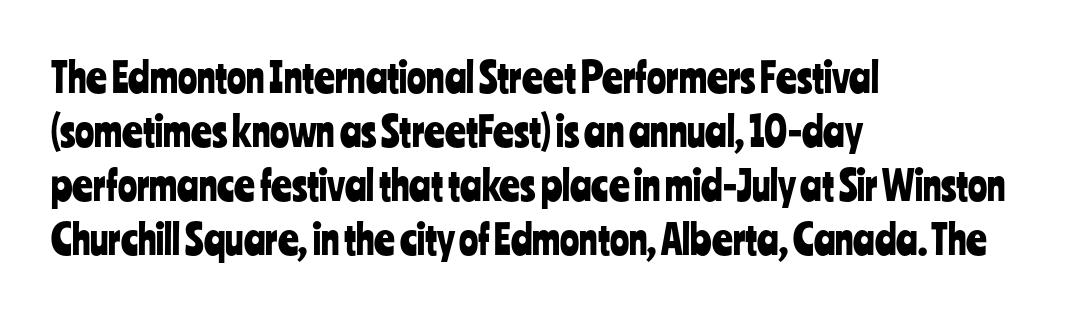
The image shows 40 px condensed sans-serif type, upright; set left-aligned, normal line spacing (1.35x), normal letter spacing, not underlined; low stroke contrast and a medium x-height.
